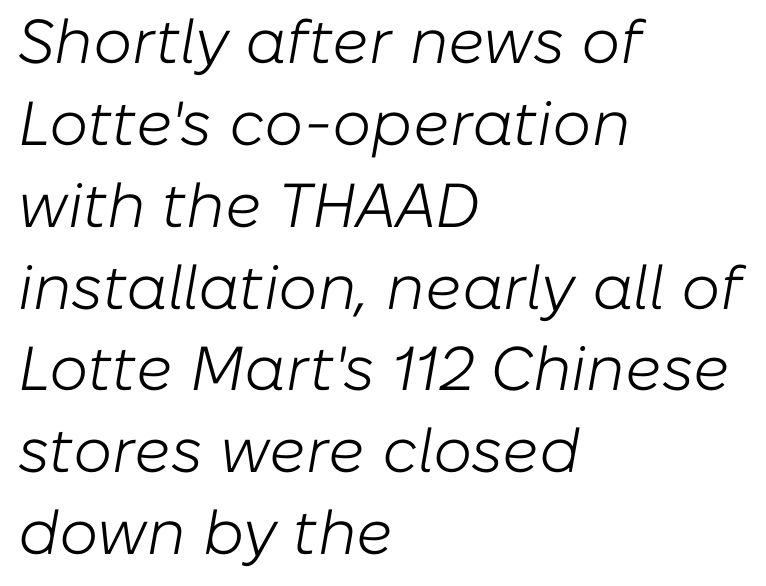
The image shows 62 px light type, italic (leaning right); set left-aligned, normal line spacing (1.32x), normal letter spacing, not underlined; low stroke contrast and a medium x-height.
